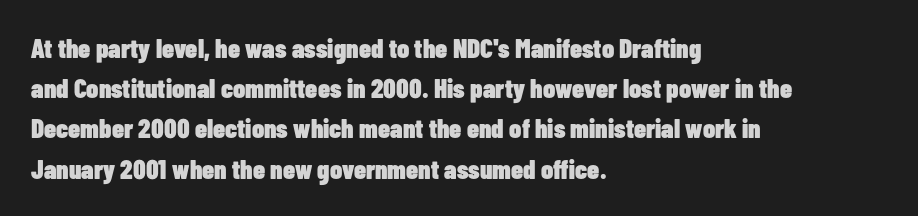
Q: Is the text bold? A: Yes.
Q: Is the text italic (slanted)? A: No, it is upright.
Q: Is the text underlined? A: No.
Q: How is the paragraph aligned? A: Left-aligned.
Q: Is the spacing between letters normal or unusually wide? A: Normal.
Q: Is the spacing between lines tight, normal or loose? A: Normal.
